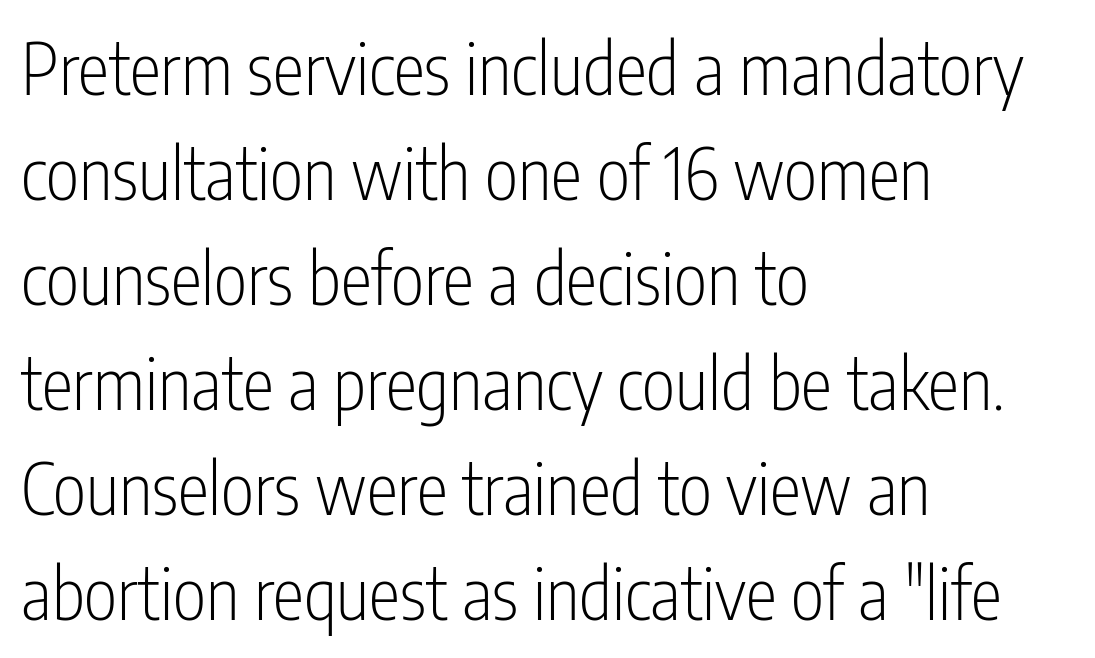
The image shows 71 px light, condensed sans-serif type, upright; set left-aligned, normal line spacing (1.48x), normal letter spacing, not underlined; low stroke contrast and a medium x-height.
